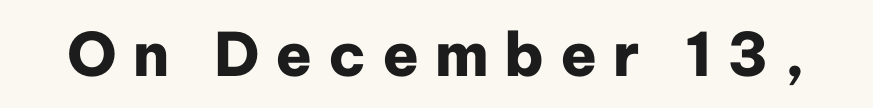
Descender tails drop into unmarked territory. Every stem runs plumb, perpendicular to the baseline. These lines are rendered in a variable-pitch font. The rendering inserts visible extra space after every character.
